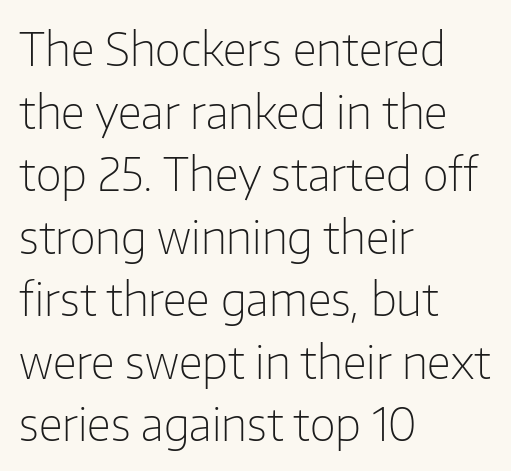
Is the type heavy? It reads as light-to-regular instead. A typesetter would call this zero additional tracking. All the whitespace from short lines collects on the right. These lines are rendered in a variable-pitch font. Vertically, the passage feels balanced, rows spaced as you'd expect.
